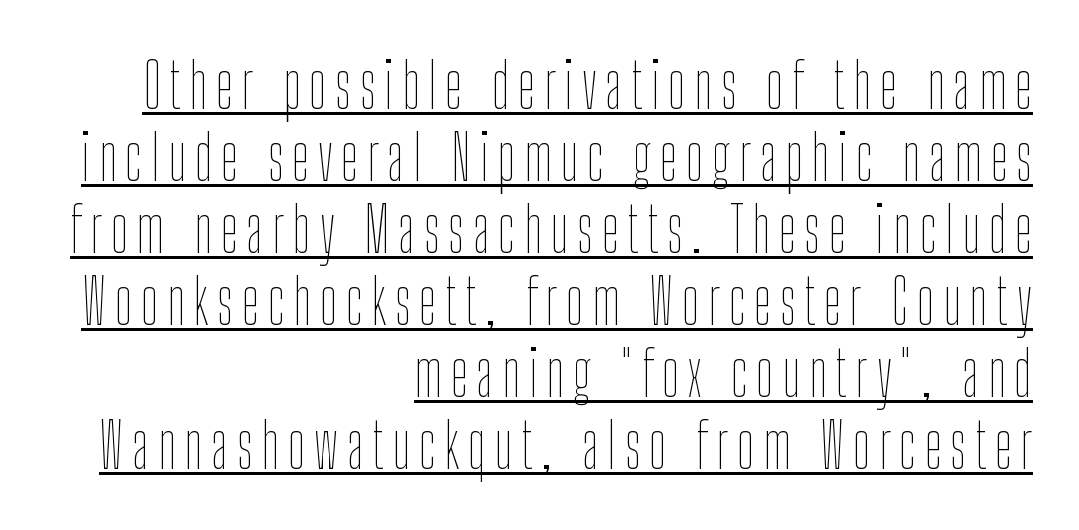
{"italic": "no", "bold": "no", "weight": "thin", "width": "condensed", "stroke_contrast": "low", "x_height": "medium", "monospaced": "no", "underline": "yes", "align": "right", "line_spacing_ratio": 1.16, "glyph_px": 62}
